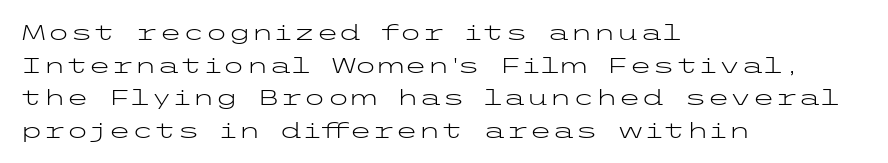
{"italic": "no", "bold": "no", "underline": "no", "align": "left", "line_spacing": "normal", "line_spacing_ratio": 1.55, "letter_spacing": "normal", "letter_spacing_em": 0.0, "glyph_px": 21}
